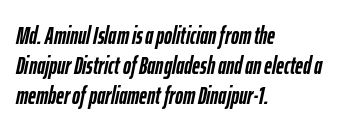
Q: Is the text bold? A: Yes.
Q: Is the text italic (slanted)? A: Yes, it leans right by about 12 degrees.
Q: Is the text underlined? A: No.
Q: How is the paragraph aligned? A: Left-aligned.
Q: Is the spacing between letters normal or unusually wide? A: Normal.
Q: Is the spacing between lines tight, normal or loose? A: Normal.
